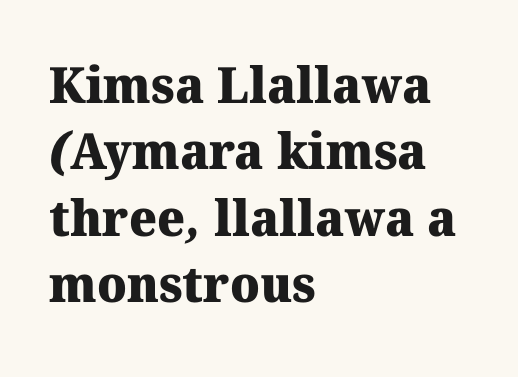
Q: Is the text bold? A: Yes.
Q: Is the typeface a serif or a sans-serif typeface? A: Serif.
Q: Is the text underlined? A: No.
Q: How is the paragraph aligned? A: Left-aligned.
Q: Is the spacing between letters normal or unusually wide? A: Normal.
Q: Is the spacing between lines tight, normal or loose? A: Normal.
Q: Width (condensed, normal, or wide)? A: Normal.
Q: Stroke contrast? A: Medium.
Q: x-height? A: Medium.
Q: Monospaced? A: No.
